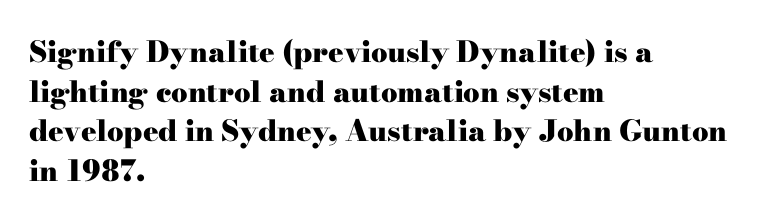
Q: Is the text bold? A: Yes.
Q: Is the text italic (slanted)? A: No, it is upright.
Q: Is the typeface a serif or a sans-serif typeface? A: Serif.
Q: Is the text underlined? A: No.
Q: How is the paragraph aligned? A: Left-aligned.
Q: Is the spacing between letters normal or unusually wide? A: Normal.
Q: Is the spacing between lines tight, normal or loose? A: Normal.
Q: Width (condensed, normal, or wide)? A: Wide.
Q: Stroke contrast? A: High.
Q: x-height? A: Small.
Q: Monospaced? A: No.
